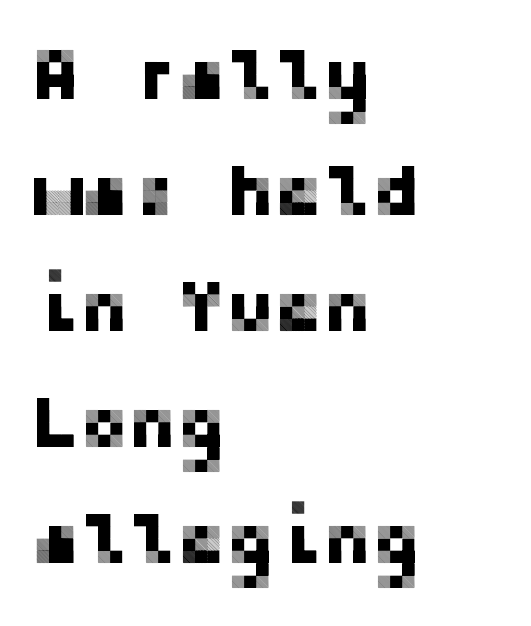
{"serif": "no", "italic": "no", "width": "normal", "stroke_contrast": "low", "x_height": "medium", "underline": "no", "align": "left", "line_spacing": "normal", "line_spacing_ratio": 1.59, "letter_spacing": "normal", "letter_spacing_em": 0.0, "glyph_px": 73}
